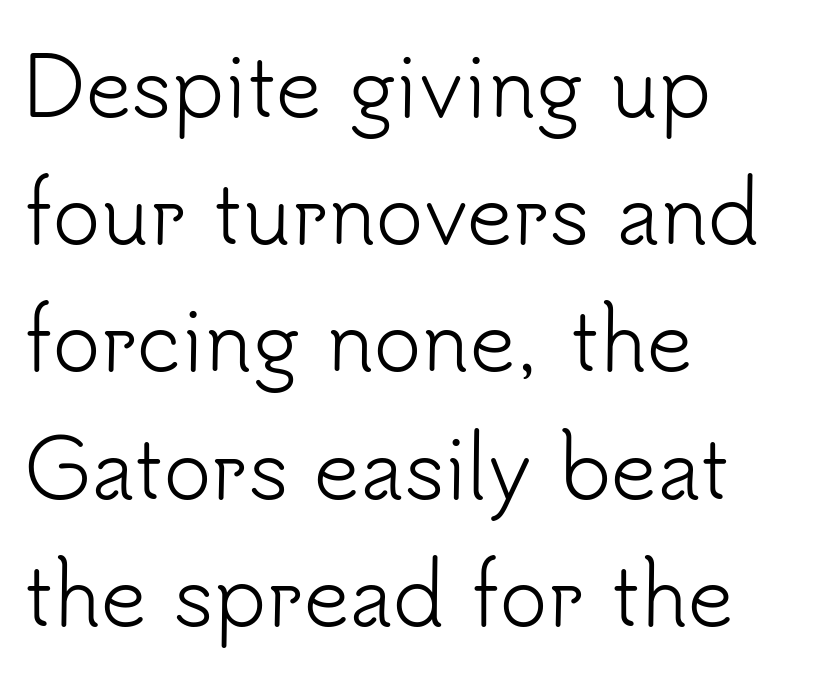
When letters stand straight like this, we call the style roman or upright. Stem width sits at or under what a default text font uses. A typesetter would call this zero additional tracking. Words float on clear page, feet unadorned. Leftover space on each line is placed entirely after the last word. Quick note: interline space is typical.
